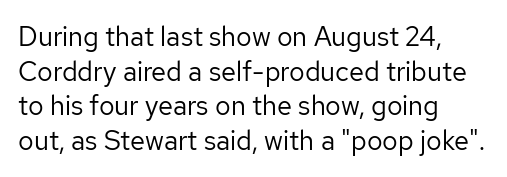
Q: Is the text bold? A: No.
Q: Is the text italic (slanted)? A: No, it is upright.
Q: Is the text underlined? A: No.
Q: How is the paragraph aligned? A: Left-aligned.
Q: Is the spacing between letters normal or unusually wide? A: Normal.
Q: Is the spacing between lines tight, normal or loose? A: Normal.
